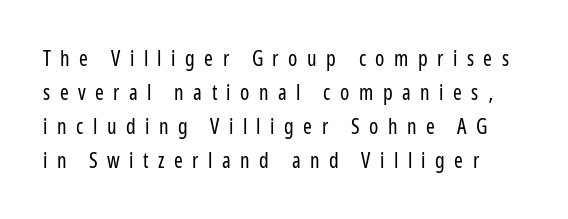
The image shows 21 px text type, upright; set normal line spacing (1.62x), unusually wide letter spacing (+0.45 em), not underlined.
